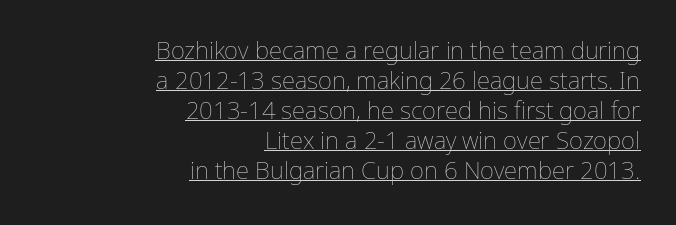
The image shows 24 px text type, upright; set right-aligned, normal line spacing (1.25x), normal letter spacing, underlined.
